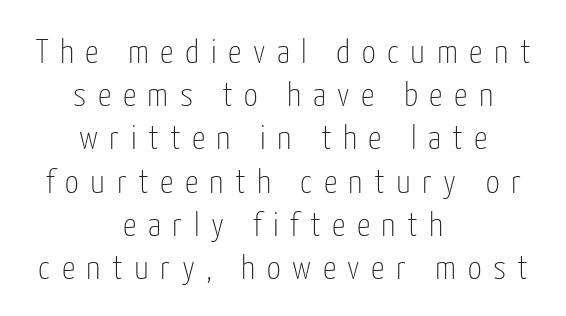
The image shows 34 px thin, condensed sans-serif type, upright; set centered, normal line spacing (1.27x), unusually wide letter spacing (+0.34 em), not underlined; low stroke contrast and a medium x-height.
